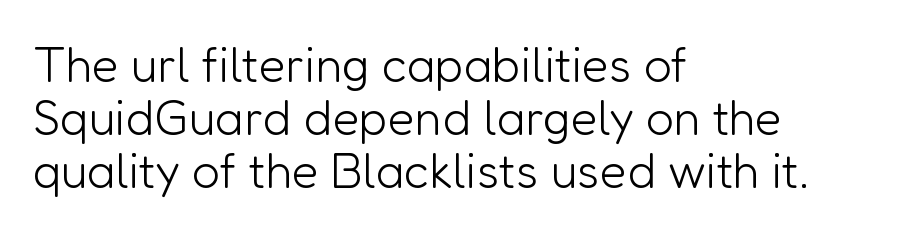
{"serif": "no", "italic": "no", "bold": "no", "weight": "light", "width": "normal", "stroke_contrast": "low", "x_height": "medium", "monospaced": "no", "underline": "no", "align": "left", "line_spacing": "tight", "line_spacing_ratio": 1.08, "letter_spacing": "normal", "letter_spacing_em": 0.0, "glyph_px": 49}
